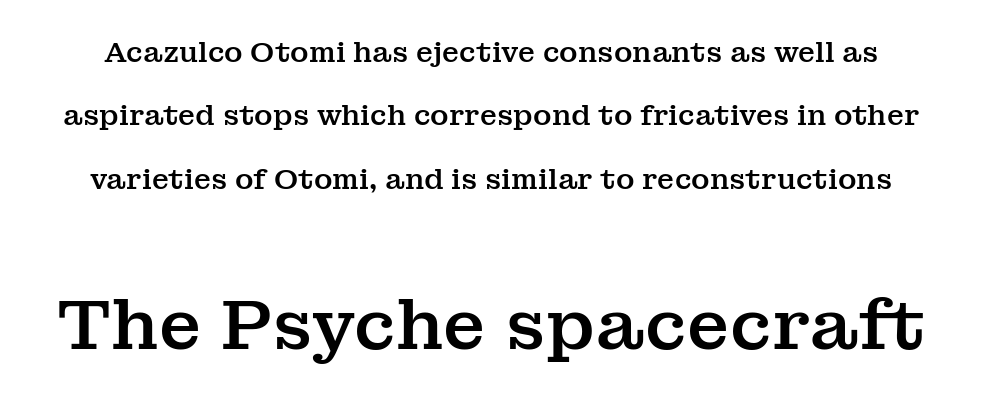
The image shows 70 px serif type, upright; set loose line spacing (2.26x), normal letter spacing, not underlined; the second (bottom) block is 2.5x larger; medium stroke contrast and a medium x-height.
